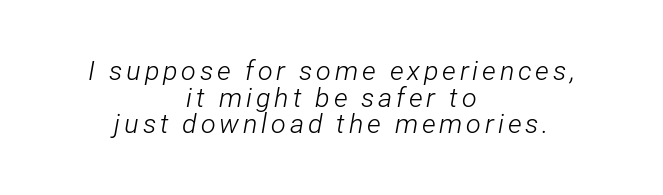
The font is comparable to plain body text, perhaps lighter. The leading is snug, giving the passage a crowded texture. Each row of text sits above clean, open space. You can tell it's italic because the verticals aren't actually vertical.
